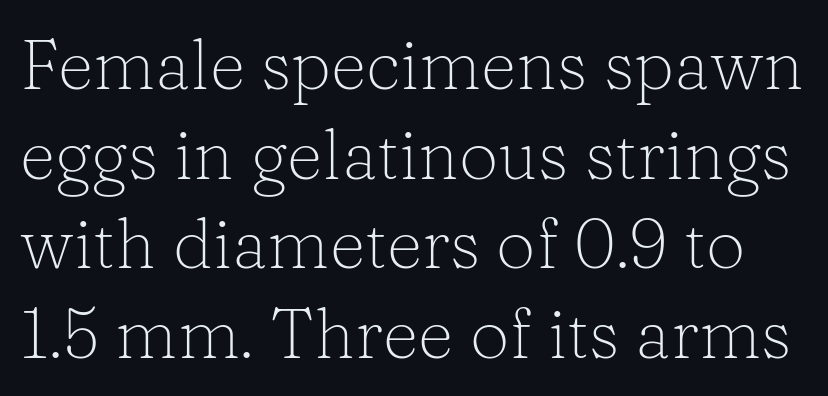
Check the space under the baseline: it is left empty. I'd call this a serif setting — the letters wear small feet. The lettering stays uniformly vertical, giving the passage a roman look. The face looks like a standard text weight, possibly lighter. If you measured baseline to baseline, you'd find a middling distance. Each word holds together tightly as a unit, with standard inter-letter gaps.
